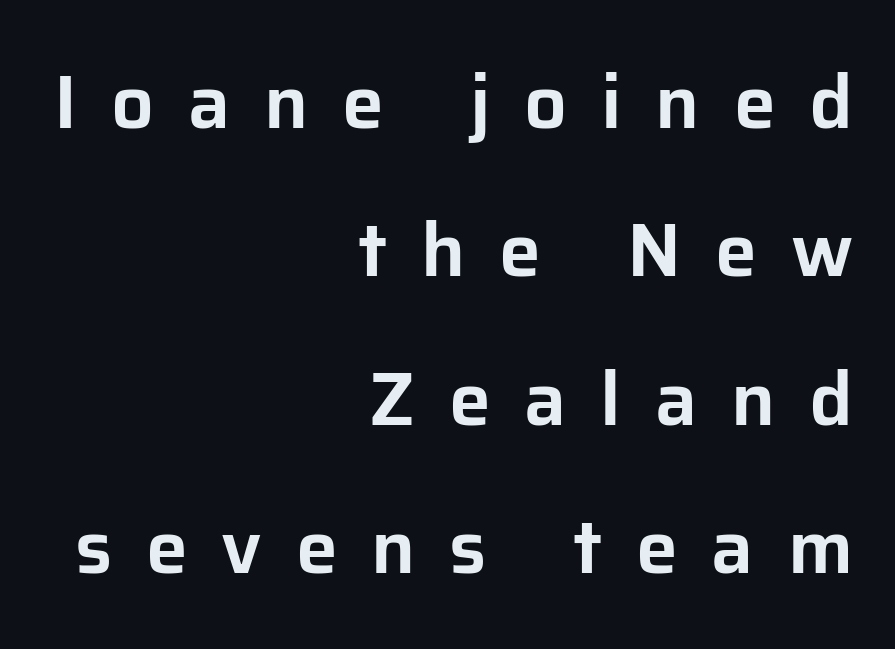
Proportional: the letters do not fall into vertical columns. Vertical spacing — loose. What stands out about the letter spacing? Its width — letters are far apart. Vertical strokes here are truly vertical. The setting favours the right margin, as signatures and pull-quotes sometimes do. This is sans-serif lettering, the kind often seen on screens and signage.
